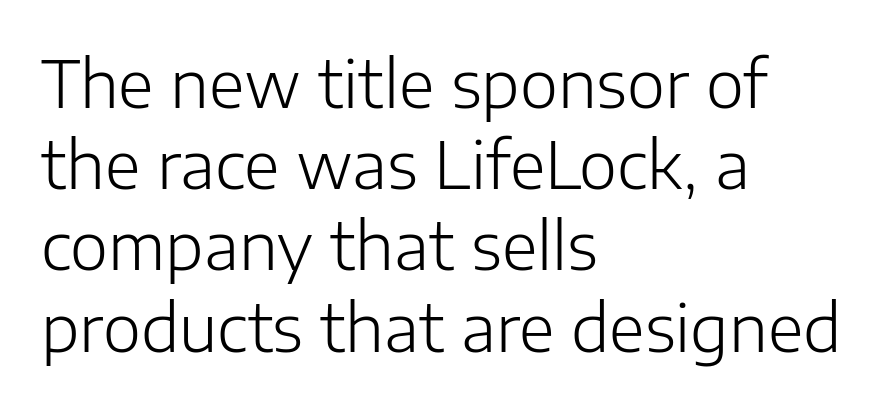
Q: Is the text bold? A: No.
Q: Is the text italic (slanted)? A: No, it is upright.
Q: Is the typeface a serif or a sans-serif typeface? A: Sans-serif.
Q: Is the text underlined? A: No.
Q: How is the paragraph aligned? A: Left-aligned.
Q: Is the spacing between letters normal or unusually wide? A: Normal.
Q: Is the spacing between lines tight, normal or loose? A: Normal.
Q: Width (condensed, normal, or wide)? A: Normal.
Q: Stroke contrast? A: Low.
Q: x-height? A: Medium.
Q: Monospaced? A: No.
